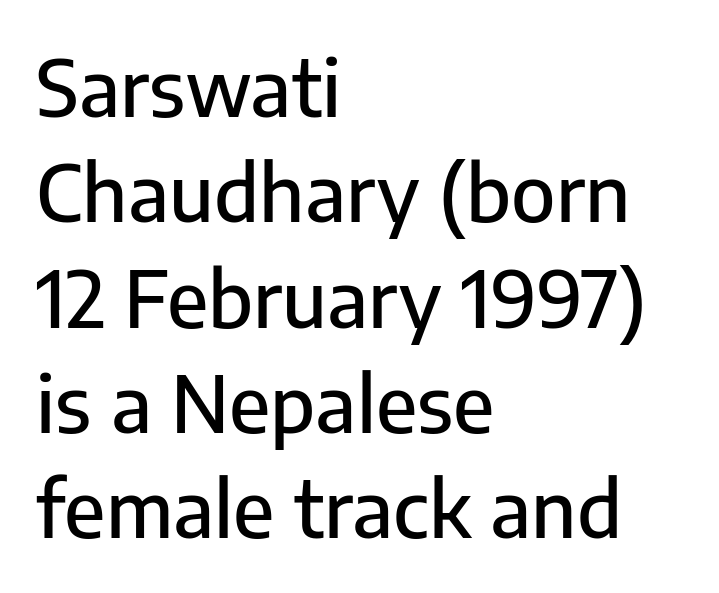
The image shows 78 px sans-serif type, upright; set left-aligned, normal line spacing (1.35x), normal letter spacing, not underlined; low stroke contrast and a medium x-height.
